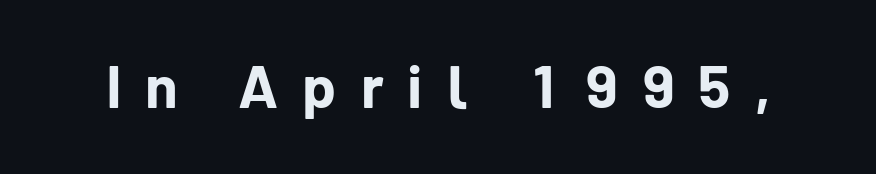
The image shows 60 px bold sans-serif type, upright; set unusually wide letter spacing (+0.4 em), not underlined; low stroke contrast and a medium x-height.
